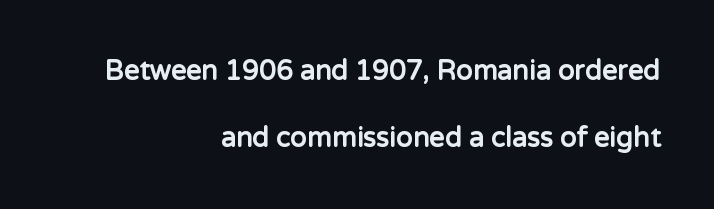
Letters rest on an invisible, unmarked baseline. Inter-character spacing is left at the font's built-in metrics. A great deal of white space separates one row of letters from the next. A typesetter would mark this as roman, not italic. The lines in this sample share a right terminus and differ only in where they begin. This is heavy type, rendered in bold.
